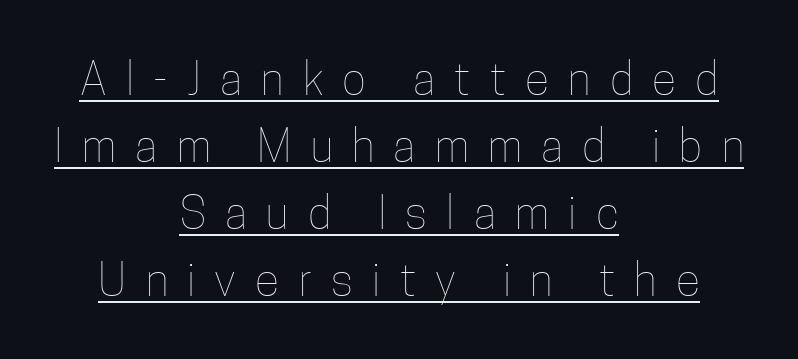
The image shows 45 px thin, condensed type, upright; set centered, normal line spacing (1.49x), unusually wide letter spacing (+0.43 em), underlined; low stroke contrast and a medium x-height.
